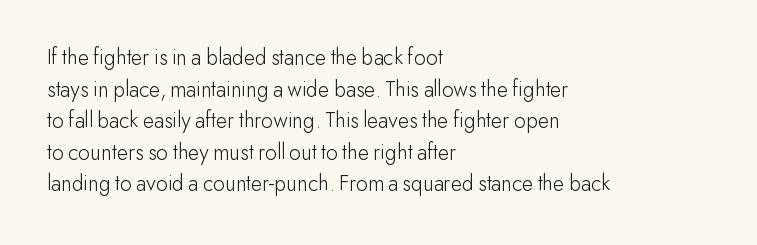
Q: Is the text bold? A: No.
Q: Is the text italic (slanted)? A: No, it is upright.
Q: Is the text underlined? A: No.
Q: How is the paragraph aligned? A: Left-aligned.
Q: Is the spacing between letters normal or unusually wide? A: Normal.
Q: Is the spacing between lines tight, normal or loose? A: Normal.
